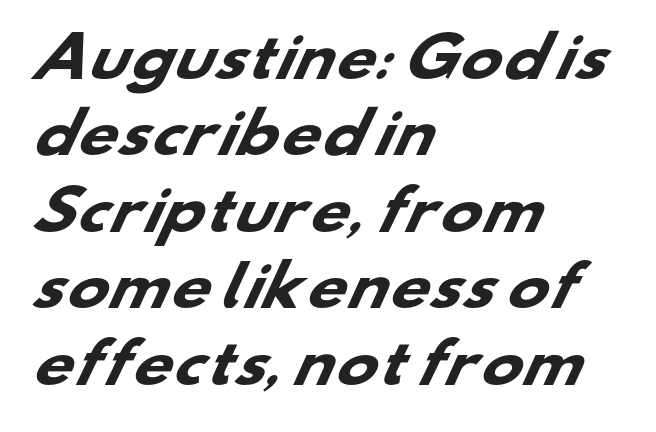
The image shows 55 px heavy, wide sans-serif type; set left-aligned, normal line spacing (1.39x), normal letter spacing, not underlined; low stroke contrast and a small x-height.
